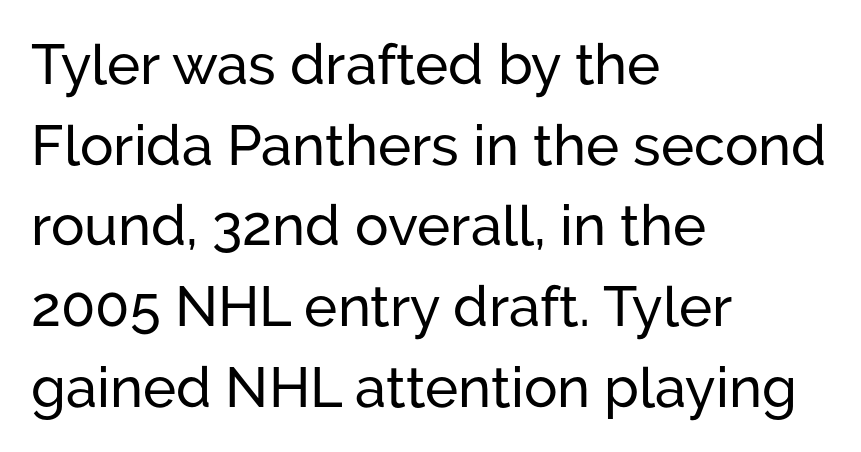
{"serif": "no", "italic": "no", "width": "normal", "stroke_contrast": "low", "x_height": "medium", "monospaced": "no", "underline": "no", "align": "left", "line_spacing": "normal", "line_spacing_ratio": 1.44, "letter_spacing": "normal", "letter_spacing_em": 0.0, "glyph_px": 56}
